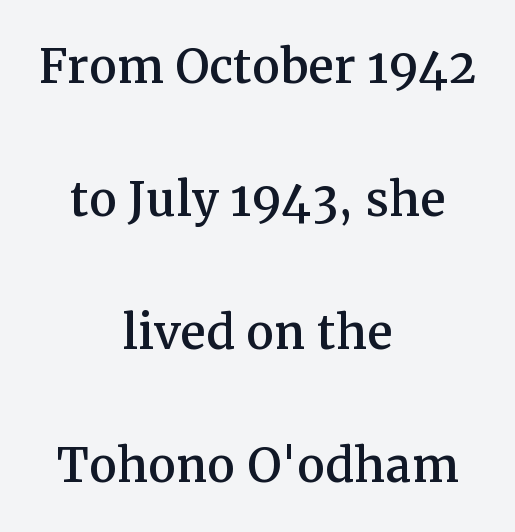
The passage shown stacks its lines with a broad gap. The letters sit at their default tracking, neither squeezed nor spread. Proportional: the letters do not fall into vertical columns. Nope, not italic — everything's standing straight. The font family rendered here belongs to the serif group. Reading down the block, each line starts at a different indent, mirrored at its end.
